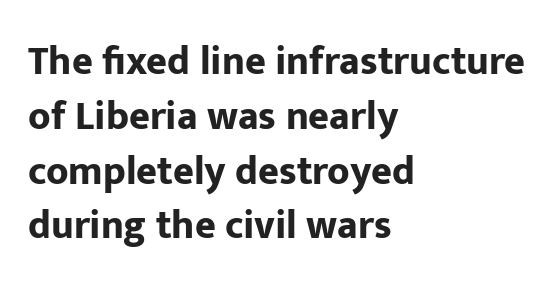
The font's upright variant was chosen for this text. A normal amount of white space separates one row of letters from the next. Examine the stroke ends and you'll find no serifs. The rendering anchors every line to the left-hand side. You could not count columns in this text — the font is proportionally spaced. The sample has been set heavy, in full bold.
